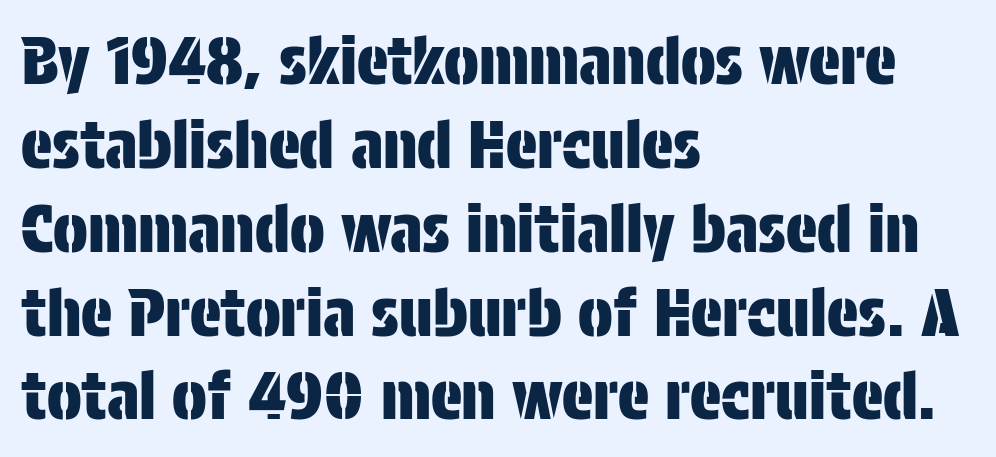
Style check: upright. Leftover space on each line is placed entirely after the last word. Spacing verdict: proportional, widths tailored to each character. Letterform terminals end flat and unadorned throughout the passage.
